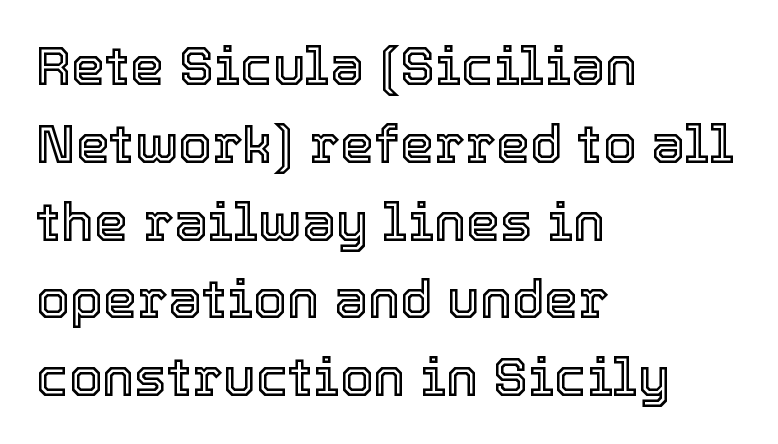
The image shows 54 px text type, upright; set left-aligned, normal line spacing (1.44x), normal letter spacing, not underlined; a medium x-height.
